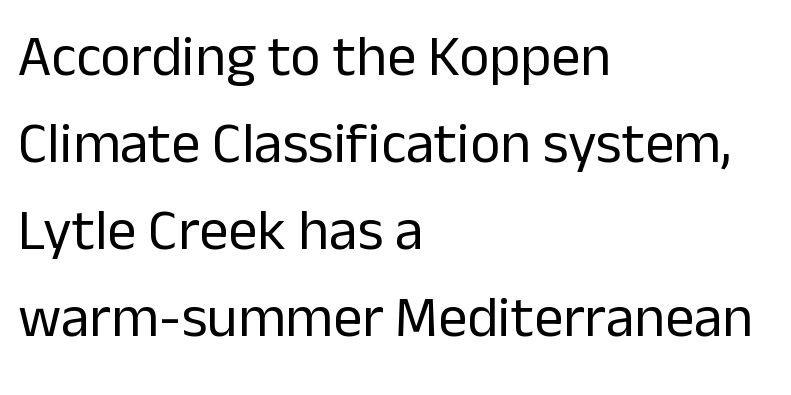
The letters advance in unequal steps, a hallmark of proportional type. The font's upright variant was chosen for this text. One glance says typical: line gaps are just what's usual. Nothing sits at the stroke ends, so this counts as sans-serif. The compositor pushed each line to the left boundary.
